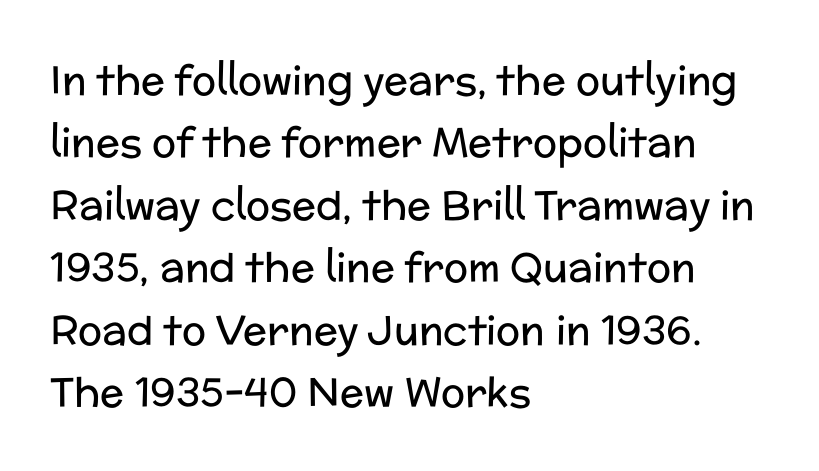
Q: Is the text bold? A: No.
Q: Is the text italic (slanted)? A: No, it is upright.
Q: Is the typeface a serif or a sans-serif typeface? A: Sans-serif.
Q: Is the text underlined? A: No.
Q: How is the paragraph aligned? A: Left-aligned.
Q: Is the spacing between letters normal or unusually wide? A: Normal.
Q: Is the spacing between lines tight, normal or loose? A: Normal.
Q: Width (condensed, normal, or wide)? A: Normal.
Q: Stroke contrast? A: Low.
Q: x-height? A: Medium.
Q: Monospaced? A: No.
